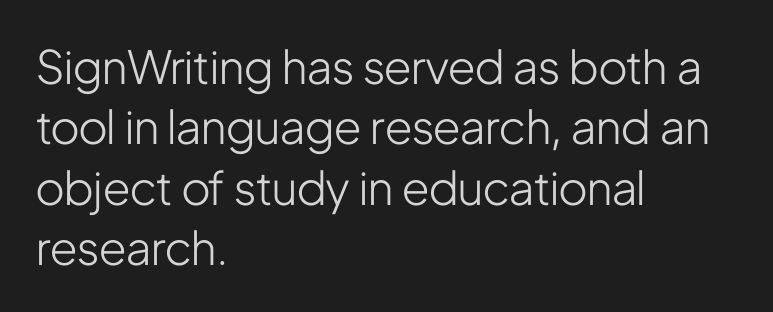
Glance below the letters and you will spot only blank space. Heaviness? Minimal to ordinary, like unemphasized prose. The type is set solid horizontally, with unmodified tracking. Typographically, this falls in the sans-serif category. Looks like regular typesetting: each glyph gets only the width it needs. In terms of leading, this rendering sits right in the middle.
